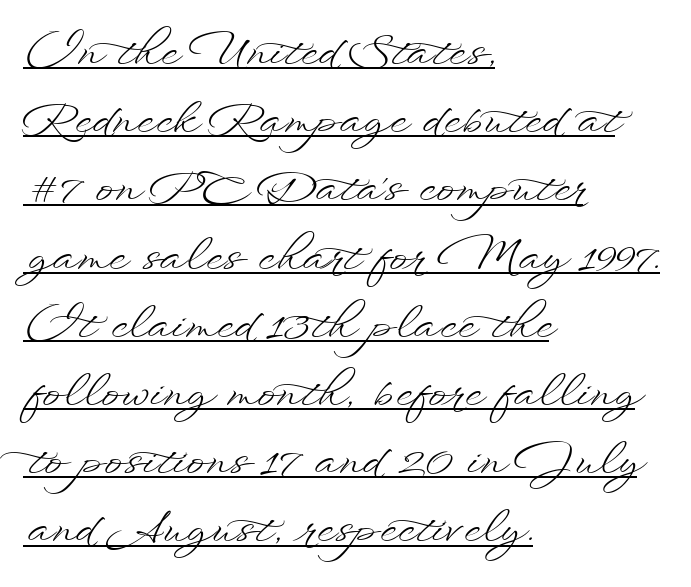
One glance says typical: line gaps are just what's usual. You could not count columns in this text — the font is proportionally spaced. Students, observe the line beneath the letters — that is underlining. The setting favours the left margin, as ordinary paragraphs usually do.
